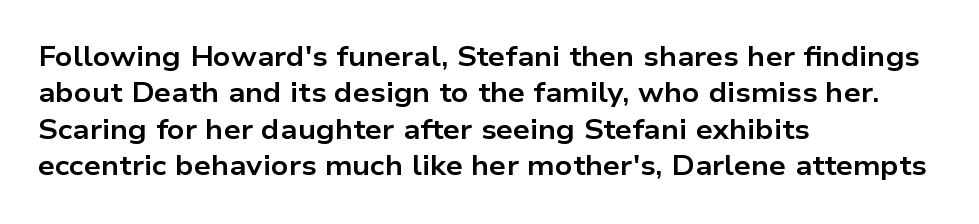
The lettering stays uniformly vertical, giving the passage a roman look. Letters rest on an invisible, unmarked baseline. This block has exactly the height ordinary leading produces. Spacing between characters is what you'd get straight out of the box. Notice how thick the strokes are: this is what a full bold looks like.
